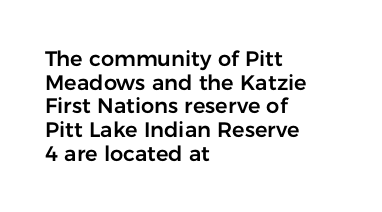
{"italic": "no", "underline": "no", "align": "left", "line_spacing": "tight", "line_spacing_ratio": 1.13, "letter_spacing": "normal", "letter_spacing_em": 0.0, "glyph_px": 21}
